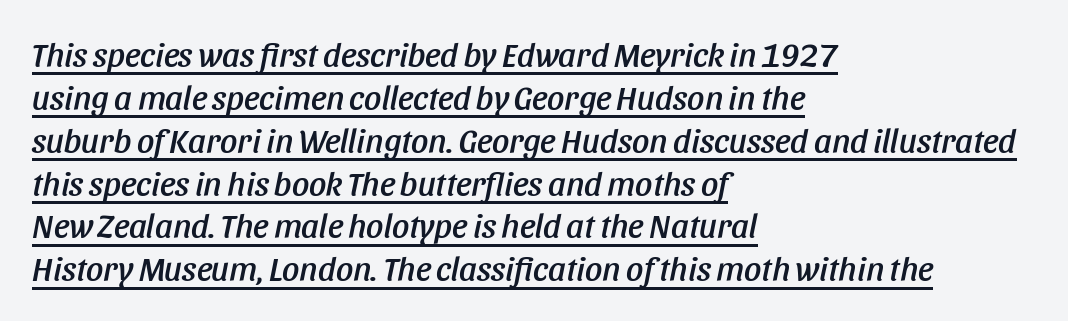
{"italic": "yes", "lean": "right", "slant_degrees": 11, "width": "condensed", "stroke_contrast": "low", "x_height": "large", "monospaced": "no", "underline": "yes", "align": "left", "line_spacing": "normal", "line_spacing_ratio": 1.26, "letter_spacing": "normal", "letter_spacing_em": 0.0, "glyph_px": 34}
